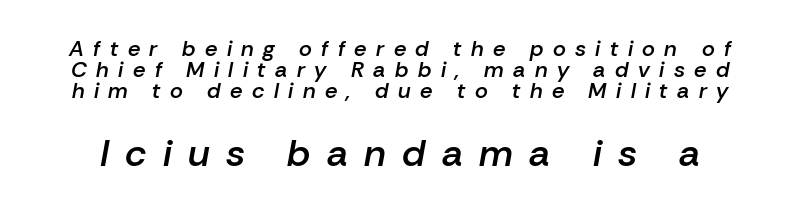
The image shows 38 px semibold type, italic (leaning right); set tight line spacing (0.96x), unusually wide letter spacing (+0.43 em), not underlined; the second (bottom) block is 1.73x larger; low stroke contrast and a medium x-height.
